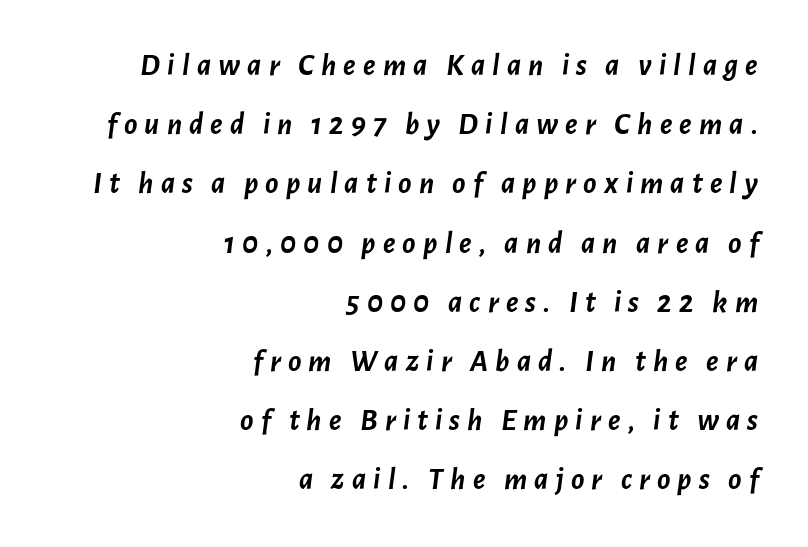
Q: Is the text bold? A: Yes.
Q: Is the text italic (slanted)? A: Yes, it leans right by about 7 degrees.
Q: Is the text underlined? A: No.
Q: How is the paragraph aligned? A: Right-aligned.
Q: Is the spacing between letters normal or unusually wide? A: Unusually wide.
Q: Is the spacing between lines tight, normal or loose? A: Loose.
Q: Width (condensed, normal, or wide)? A: Normal.
Q: Stroke contrast? A: Low.
Q: x-height? A: Medium.
Q: Monospaced? A: No.
